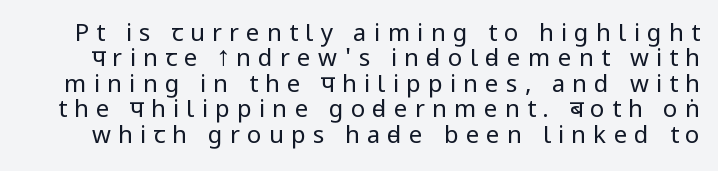
The image shows 24 px text type, upright; set tight line spacing (1.06x), unusually wide letter spacing (+0.3 em), not underlined.
